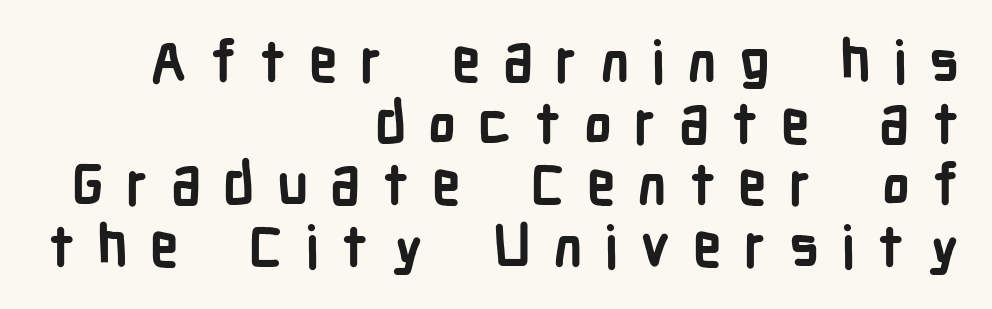
Q: Is the text bold? A: Yes.
Q: Is the text italic (slanted)? A: No, it is upright.
Q: Is the typeface a serif or a sans-serif typeface? A: Sans-serif.
Q: Is the text underlined? A: No.
Q: How is the paragraph aligned? A: Right-aligned.
Q: Is the spacing between letters normal or unusually wide? A: Unusually wide.
Q: Is the spacing between lines tight, normal or loose? A: Tight.
Q: Width (condensed, normal, or wide)? A: Condensed.
Q: Stroke contrast? A: Low.
Q: x-height? A: Medium.
Q: Monospaced? A: No.
